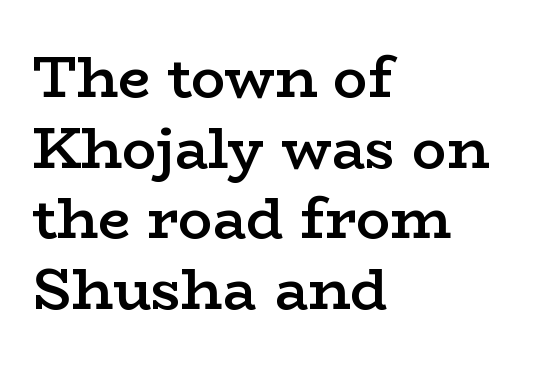
The letters advance in unequal steps, a hallmark of proportional type. Italic? Not at all — the glyphs are vertical. The glyphs in this specimen are seriffed. Its strokes are somewhat broadened, the hallmark of semibold type. The specimen omits any rule beneath the text block's lines. The horizontal fit of the characters is conventional and even.
